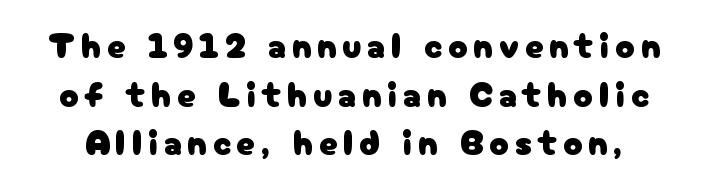
{"serif": "no", "italic": "no", "width": "normal", "stroke_contrast": "low", "x_height": "medium", "monospaced": "no", "underline": "no", "line_spacing": "normal", "line_spacing_ratio": 1.35, "glyph_px": 36}
